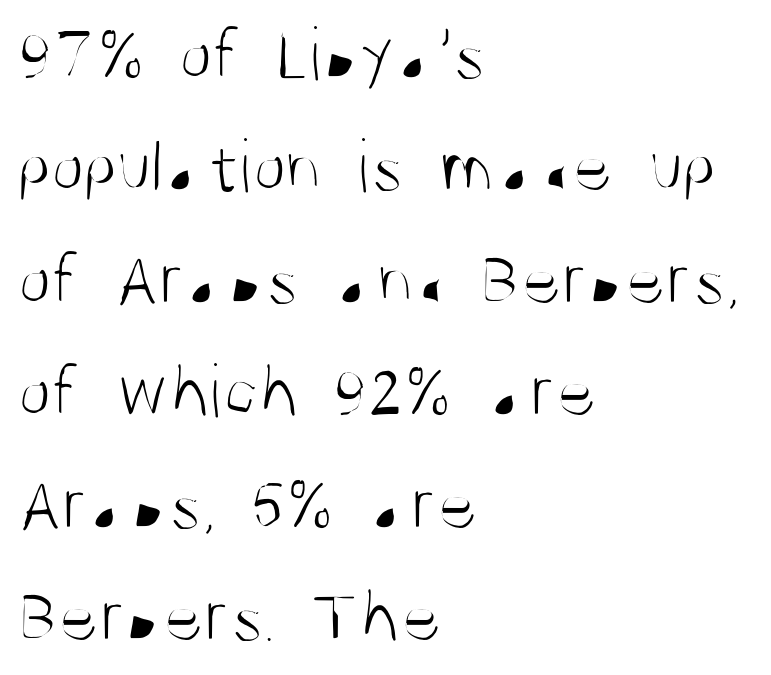
Q: Is the text bold? A: No.
Q: Is the text italic (slanted)? A: No, it is upright.
Q: Is the typeface a serif or a sans-serif typeface? A: Sans-serif.
Q: Is the text underlined? A: No.
Q: How is the paragraph aligned? A: Left-aligned.
Q: Is the spacing between letters normal or unusually wide? A: Normal.
Q: Is the spacing between lines tight, normal or loose? A: Normal.
Q: Width (condensed, normal, or wide)? A: Condensed.
Q: Stroke contrast? A: Medium.
Q: x-height? A: Large.
Q: Monospaced? A: No.
